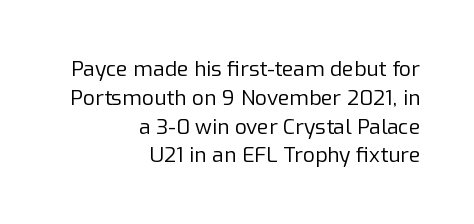
{"italic": "no", "bold": "no", "underline": "no", "align": "right", "line_spacing": "normal", "line_spacing_ratio": 1.37, "letter_spacing": "normal", "letter_spacing_em": 0.0, "glyph_px": 21}
